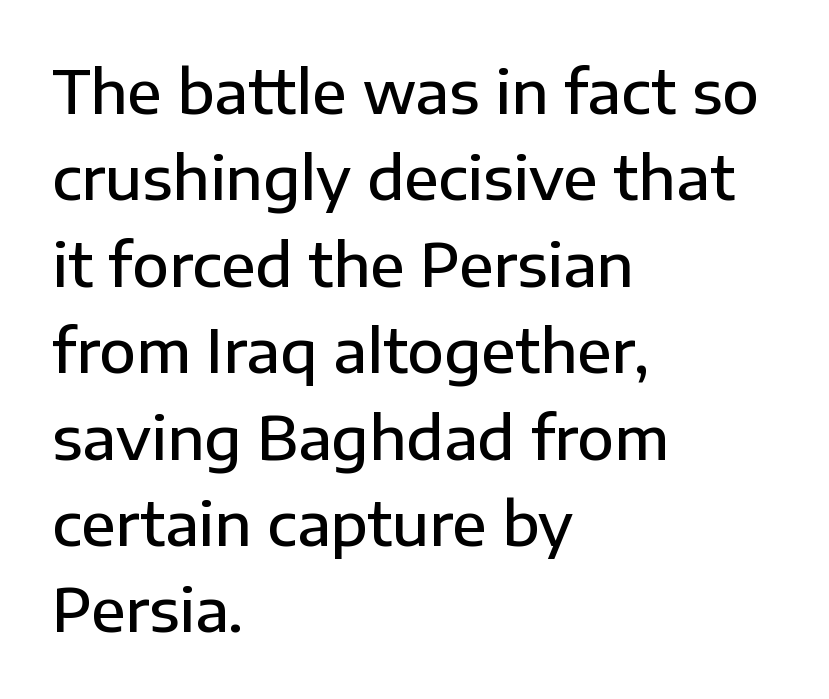
The image shows 60 px semibold sans-serif type, upright; set left-aligned, normal line spacing (1.44x), normal letter spacing, not underlined; low stroke contrast and a medium x-height.
